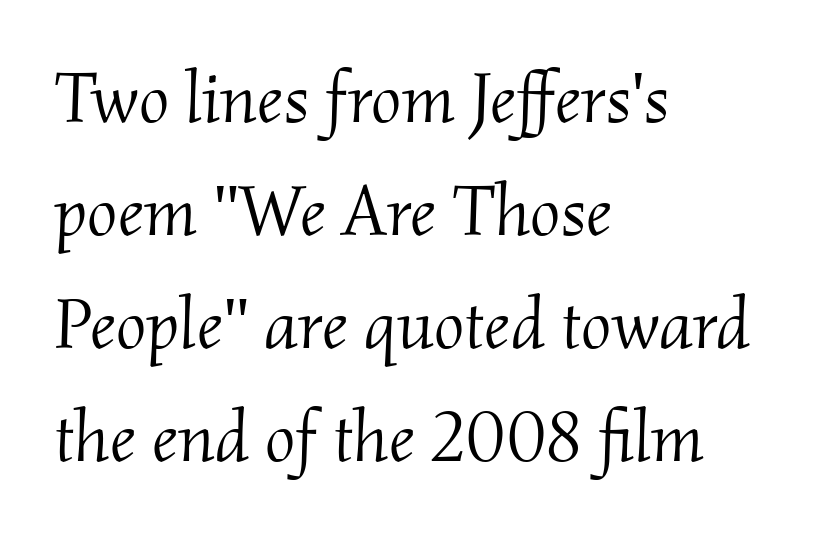
Summary of vertical rhythm: regular, with standard interline spacing. The zone under the glyphs is completely vacant. Is this a sans? No — the strokes have serifs. Tall strokes in this sample are angled rather than plumb. Nothing heavy about these letters — not bold at all. This rendering uses left alignment, leaving the right contour irregular.
